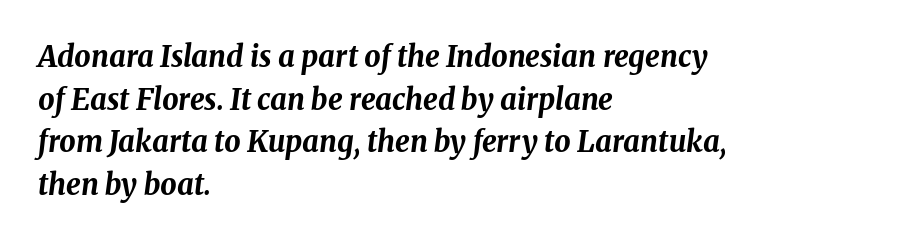
Q: Is the text bold? A: Yes.
Q: Is the text italic (slanted)? A: Yes, it leans right by about 8 degrees.
Q: Is the text underlined? A: No.
Q: How is the paragraph aligned? A: Left-aligned.
Q: Is the spacing between letters normal or unusually wide? A: Normal.
Q: Is the spacing between lines tight, normal or loose? A: Normal.
Q: Width (condensed, normal, or wide)? A: Normal.
Q: Stroke contrast? A: Medium.
Q: x-height? A: Medium.
Q: Monospaced? A: No.
